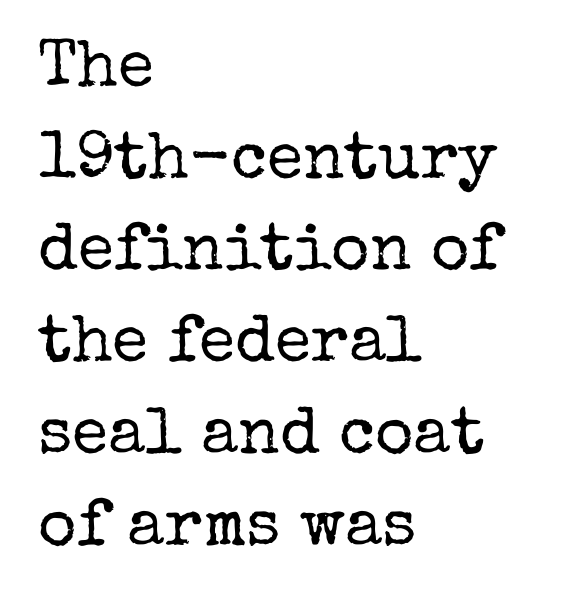
Q: Is the text bold? A: No.
Q: Is the text italic (slanted)? A: No, it is upright.
Q: Is the typeface a serif or a sans-serif typeface? A: Serif.
Q: Is the text underlined? A: No.
Q: How is the paragraph aligned? A: Left-aligned.
Q: Is the spacing between letters normal or unusually wide? A: Normal.
Q: Is the spacing between lines tight, normal or loose? A: Normal.
Q: Width (condensed, normal, or wide)? A: Normal.
Q: Stroke contrast? A: Low.
Q: x-height? A: Medium.
Q: Monospaced? A: No.
